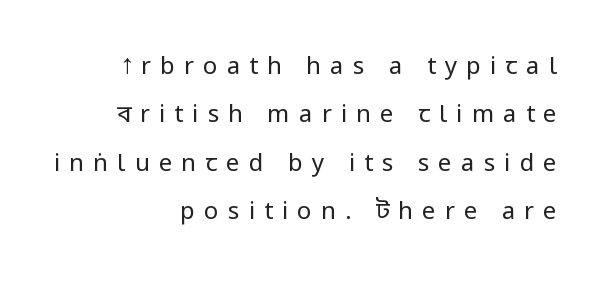
{"italic": "no", "bold": "no", "underline": "no", "align": "right", "line_spacing": "loose", "line_spacing_ratio": 2.02, "letter_spacing": "wide", "letter_spacing_em": 0.38, "glyph_px": 24}
